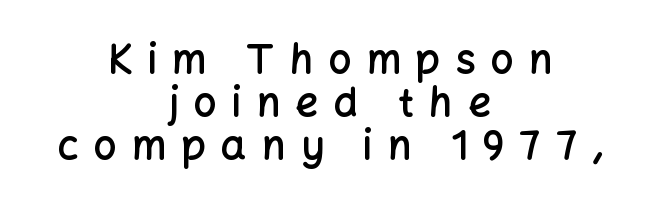
{"serif": "no", "italic": "no", "bold": "semi", "weight": "semibold", "width": "normal", "stroke_contrast": "low", "x_height": "medium", "monospaced": "no", "underline": "no", "align": "center", "line_spacing": "tight", "line_spacing_ratio": 1.07, "letter_spacing": "wide", "letter_spacing_em": 0.38, "glyph_px": 40}
